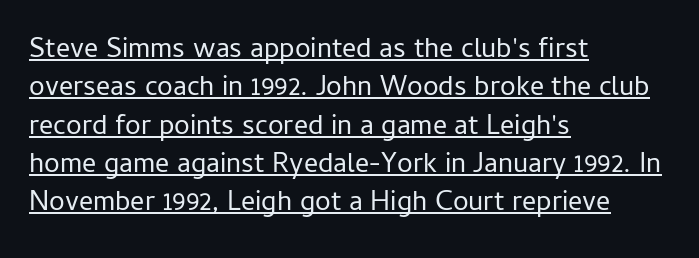
Q: Is the text bold? A: No.
Q: Is the text italic (slanted)? A: No, it is upright.
Q: Is the typeface a serif or a sans-serif typeface? A: Sans-serif.
Q: Is the text underlined? A: Yes.
Q: How is the paragraph aligned? A: Left-aligned.
Q: Is the spacing between letters normal or unusually wide? A: Normal.
Q: Is the spacing between lines tight, normal or loose? A: Normal.
Q: Width (condensed, normal, or wide)? A: Normal.
Q: Stroke contrast? A: Low.
Q: x-height? A: Medium.
Q: Monospaced? A: No.
